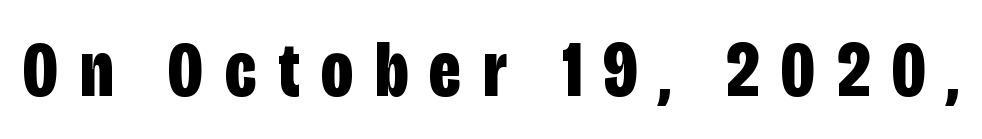
Letterform terminals end flat and unadorned throughout the passage. Character widths vary here, with narrow letters taking less room than wide ones. The face used here is rendered with a markedly widened letterfit. Every character sits straight up, as roman type does. You'd pick this weight for a headline — it's a proper bold. The gap between lines stays unmarked.
